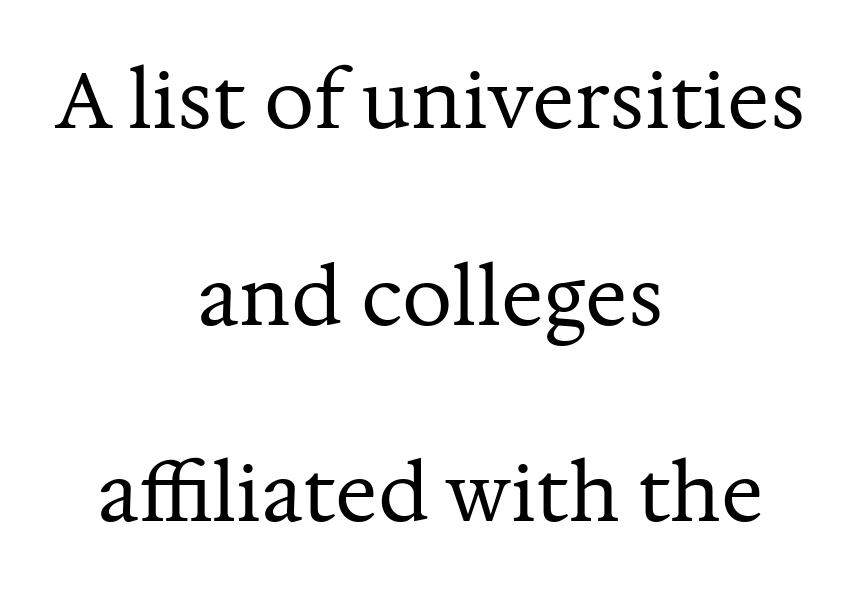
Caption: face not bold, strokes unweighted. Each word holds together tightly as a unit, with standard inter-letter gaps. The rendering positions every line midway between the sides. Rendered with straight, roman letterforms. You could fit nearly another row in the gap between these rows.
